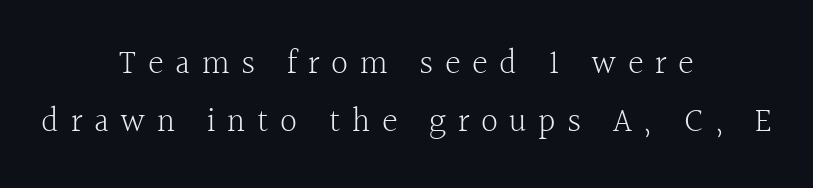
{"serif": "yes", "italic": "no", "bold": "no", "weight": "light", "width": "normal", "x_height": "medium", "monospaced": "no", "underline": "no", "align": "center", "line_spacing_ratio": 1.71, "letter_spacing": "wide", "letter_spacing_em": 0.34, "glyph_px": 34}
